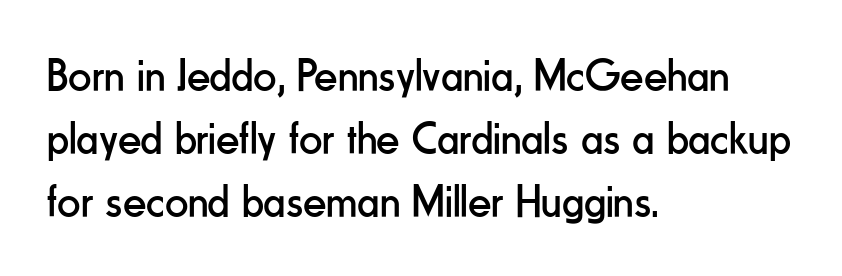
Quick note: underline off. The lines are quadded left. Spacing verdict: proportional, widths tailored to each character. The letterforms sit at book weight or below. Between one letter and the next there's only the usual sliver of space. Compared with typical paragraphs, the rows here are spaced about the same.
